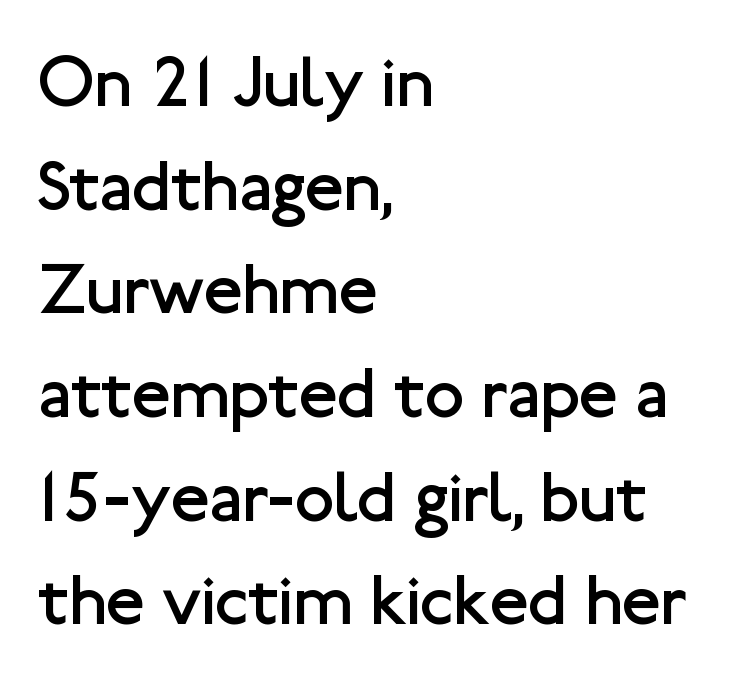
The image shows 71 px regular-weight sans-serif type, upright; set left-aligned, normal line spacing (1.46x), normal letter spacing, not underlined; low stroke contrast and a medium x-height.
